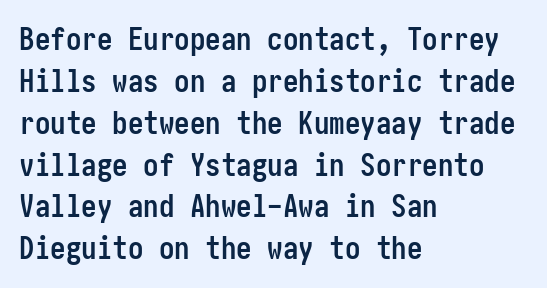
Q: Is the text bold? A: Yes.
Q: Is the text italic (slanted)? A: No, it is upright.
Q: Is the typeface a serif or a sans-serif typeface? A: Sans-serif.
Q: Is the text underlined? A: No.
Q: How is the paragraph aligned? A: Left-aligned.
Q: Is the spacing between letters normal or unusually wide? A: Normal.
Q: Is the spacing between lines tight, normal or loose? A: Normal.
Q: Width (condensed, normal, or wide)? A: Condensed.
Q: Stroke contrast? A: Low.
Q: x-height? A: Medium.
